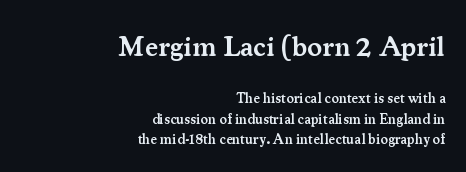
The image shows 28 px semibold serif type, upright; set right-aligned, normal line spacing (1.48x), normal letter spacing, not underlined; the first (top) block is 2.0x larger; medium stroke contrast and a small x-height.
